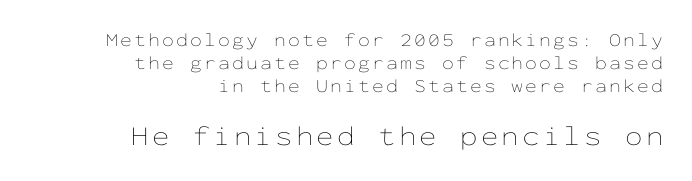
The image shows 28 px thin, wide type, upright, monospaced; set right-aligned, line spacing 1.21x, not underlined; the second (bottom) block is 1.47x larger; low stroke contrast and a medium x-height.
